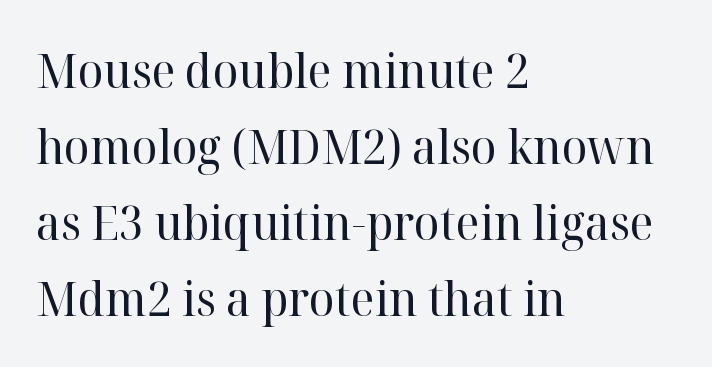
{"serif": "yes", "italic": "no", "bold": "no", "weight": "regular", "width": "normal", "stroke_contrast": "high", "x_height": "medium", "monospaced": "no", "underline": "no", "align": "left", "line_spacing": "normal", "line_spacing_ratio": 1.58, "letter_spacing": "normal", "letter_spacing_em": 0.0, "glyph_px": 48}
